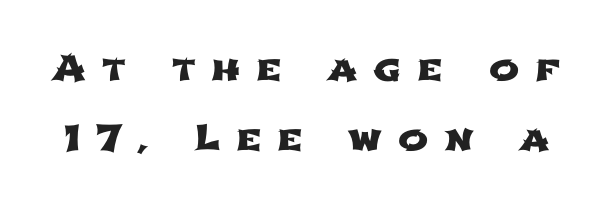
{"serif": "no", "width": "wide", "stroke_contrast": "low", "x_height": "medium", "monospaced": "no", "underline": "no", "line_spacing": "loose", "line_spacing_ratio": 1.94, "letter_spacing": "wide", "letter_spacing_em": 0.44, "glyph_px": 36}
